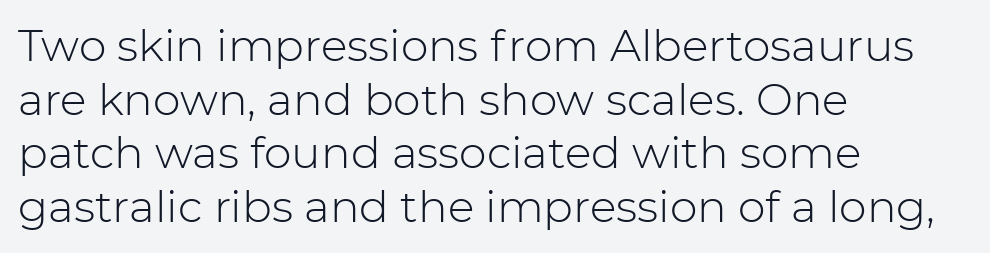
The image shows 44 px light sans-serif type, upright; set left-aligned, line spacing 1.22x, normal letter spacing, not underlined; low stroke contrast and a medium x-height.
